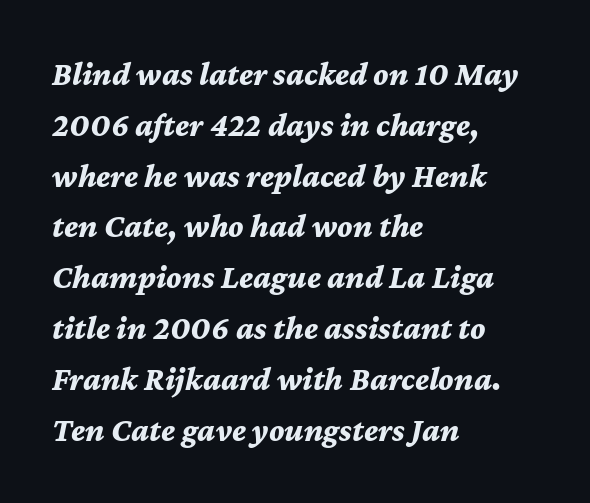
Q: Is the text bold? A: Yes.
Q: Is the text italic (slanted)? A: Yes, it leans right by about 12 degrees.
Q: Is the text underlined? A: No.
Q: How is the paragraph aligned? A: Left-aligned.
Q: Is the spacing between letters normal or unusually wide? A: Normal.
Q: Is the spacing between lines tight, normal or loose? A: Normal.
Q: Width (condensed, normal, or wide)? A: Normal.
Q: Stroke contrast? A: Medium.
Q: x-height? A: Medium.
Q: Monospaced? A: No.
